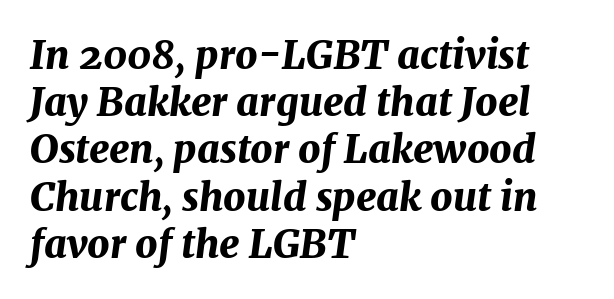
{"italic": "yes", "lean": "right", "slant_degrees": 7, "bold": "yes", "weight": "bold", "width": "normal", "stroke_contrast": "medium", "x_height": "medium", "monospaced": "no", "underline": "no", "align": "left", "line_spacing_ratio": 1.21, "letter_spacing": "normal", "letter_spacing_em": 0.0, "glyph_px": 39}
